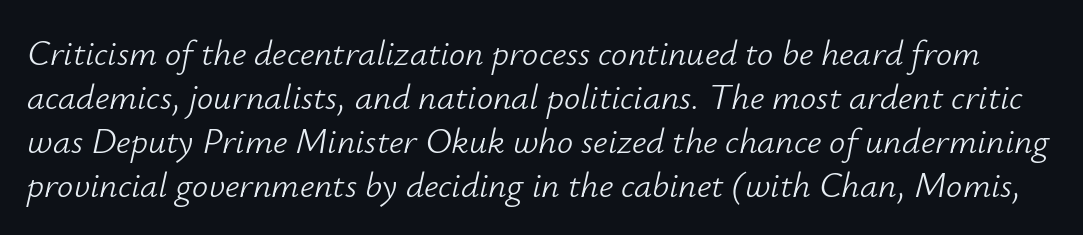
Is this a heavy cut? Hardly; it is regular or lighter. Descender tails drop into unmarked territory. Would a proofreader flag this as italicized? Yes. Letter spacing: default.
